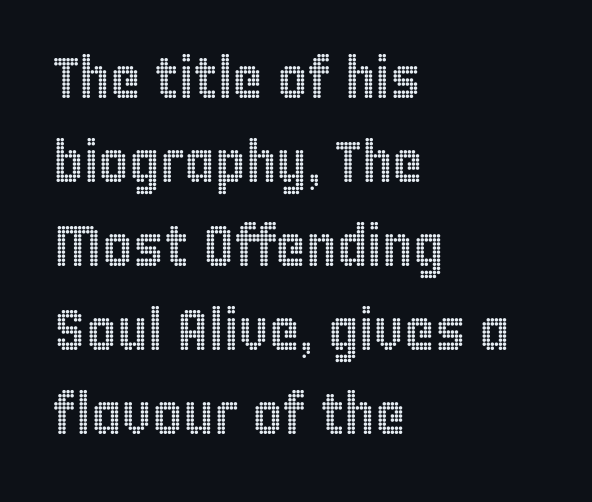
Q: Is the text italic (slanted)? A: No, it is upright.
Q: Is the text underlined? A: No.
Q: How is the paragraph aligned? A: Left-aligned.
Q: Is the spacing between letters normal or unusually wide? A: Normal.
Q: Is the spacing between lines tight, normal or loose? A: Normal.
Q: Width (condensed, normal, or wide)? A: Condensed.
Q: x-height? A: Large.
Q: Monospaced? A: No.
